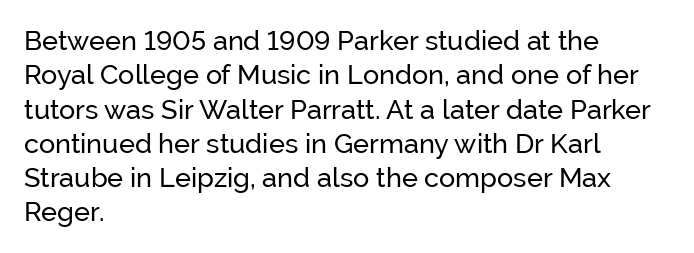
Q: Is the text bold? A: No.
Q: Is the text italic (slanted)? A: No, it is upright.
Q: Is the text underlined? A: No.
Q: How is the paragraph aligned? A: Left-aligned.
Q: Is the spacing between letters normal or unusually wide? A: Normal.
Q: Is the spacing between lines tight, normal or loose? A: Normal.
